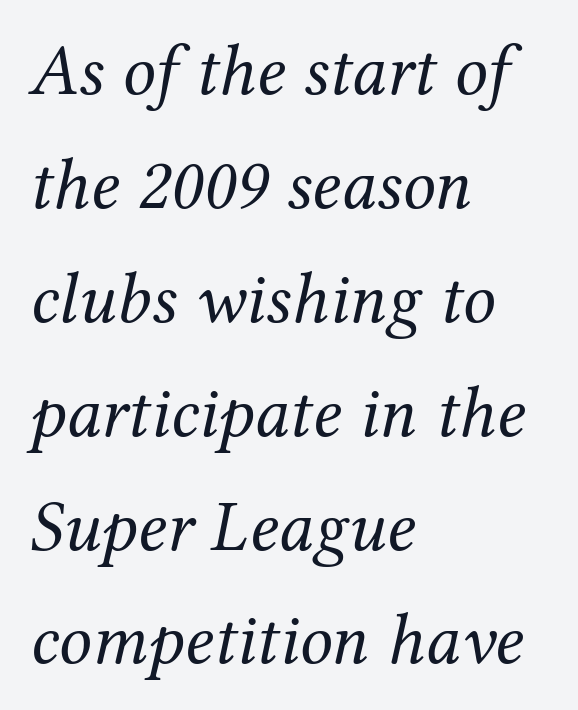
{"serif": "yes", "italic": "yes", "lean": "right", "slant_degrees": 12, "bold": "no", "weight": "regular", "width": "normal", "stroke_contrast": "medium", "x_height": "medium", "monospaced": "no", "underline": "no", "align": "left", "line_spacing": "normal", "line_spacing_ratio": 1.56, "letter_spacing": "normal", "letter_spacing_em": 0.0, "glyph_px": 73}
